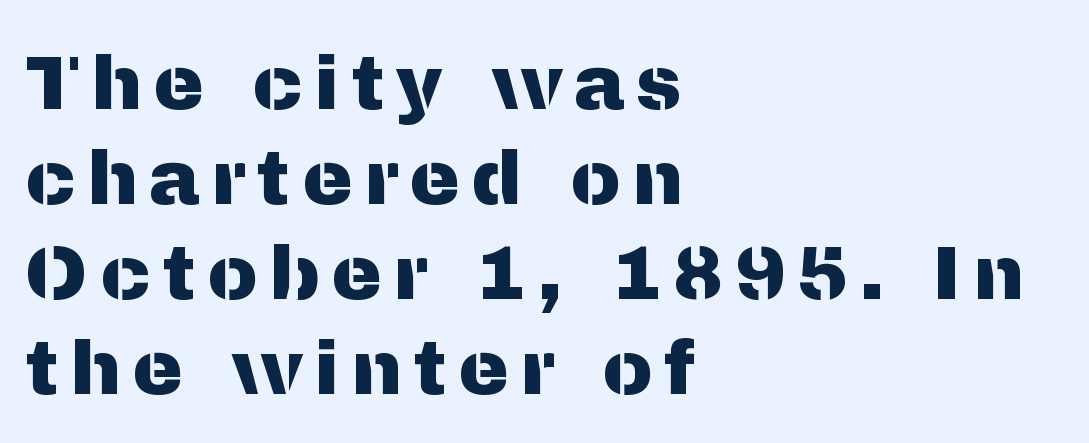
{"serif": "no", "italic": "no", "width": "normal", "stroke_contrast": "medium", "x_height": "medium", "monospaced": "no", "underline": "no", "align": "left", "line_spacing": "normal", "line_spacing_ratio": 1.25, "glyph_px": 76}
